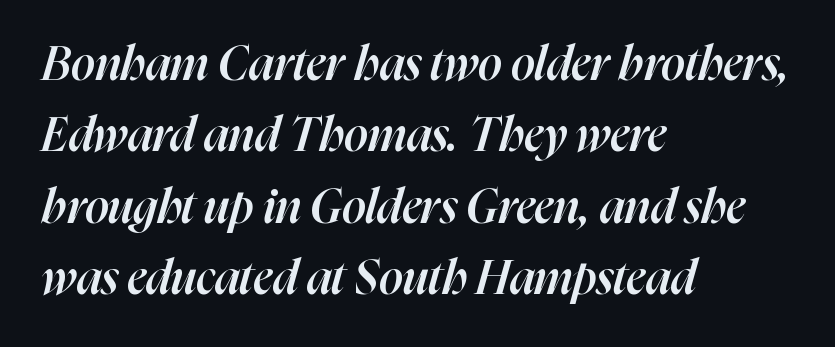
{"italic": "yes", "lean": "right", "slant_degrees": 16, "bold": "semi", "weight": "semibold", "width": "normal", "stroke_contrast": "high", "x_height": "medium", "monospaced": "no", "underline": "no", "align": "left", "line_spacing": "normal", "line_spacing_ratio": 1.52, "letter_spacing": "normal", "letter_spacing_em": 0.0, "glyph_px": 47}
